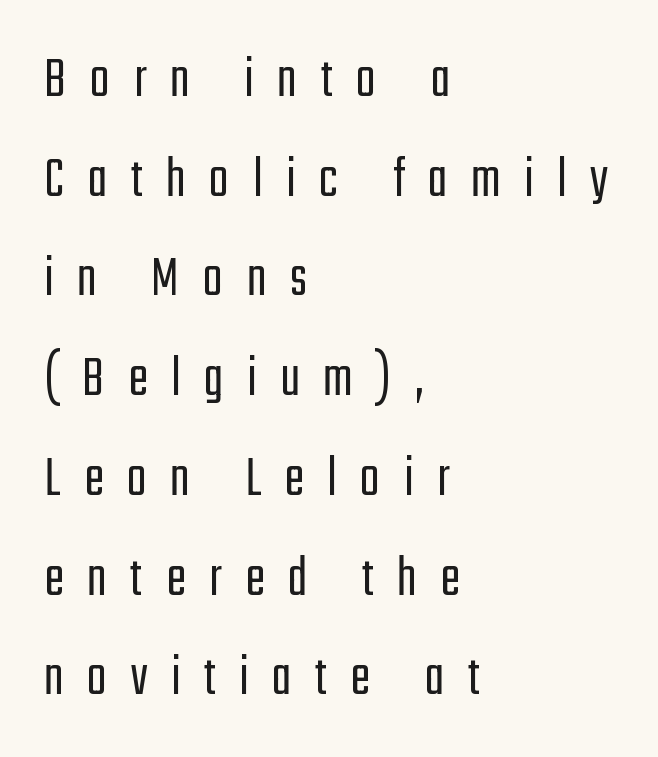
The rag falls on the right side of this text block. No word sits above an underline. The font sits on the lighter half of the weight spectrum, regular included. The passage shown is typed in a proportional face where columns would drift. Stroke terminals: plain, sans-serif.
